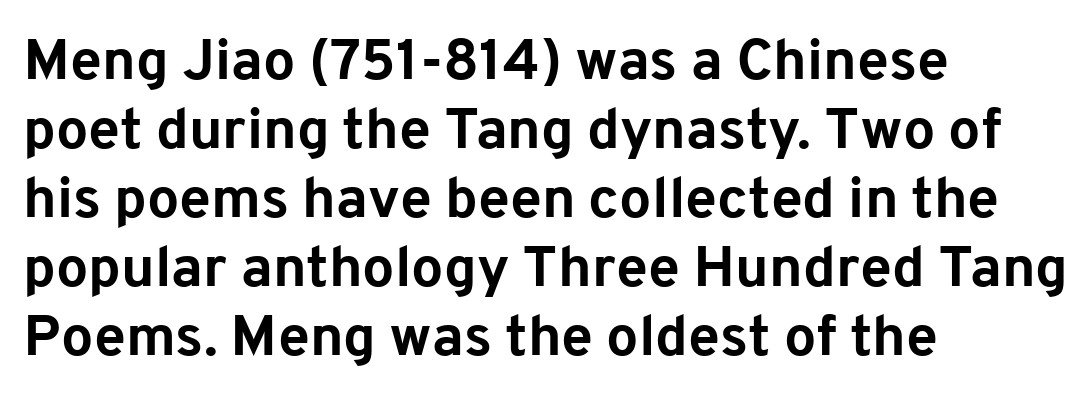
Q: Is the text bold? A: Yes.
Q: Is the text italic (slanted)? A: No, it is upright.
Q: Is the typeface a serif or a sans-serif typeface? A: Sans-serif.
Q: Is the text underlined? A: No.
Q: How is the paragraph aligned? A: Left-aligned.
Q: Is the spacing between letters normal or unusually wide? A: Normal.
Q: Width (condensed, normal, or wide)? A: Normal.
Q: Stroke contrast? A: Low.
Q: x-height? A: Medium.
Q: Monospaced? A: No.
